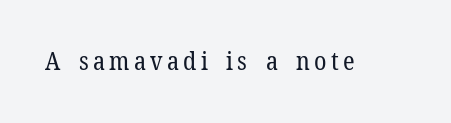
Q: Is the text bold? A: No.
Q: Is the text italic (slanted)? A: No, it is upright.
Q: Is the text underlined? A: No.
